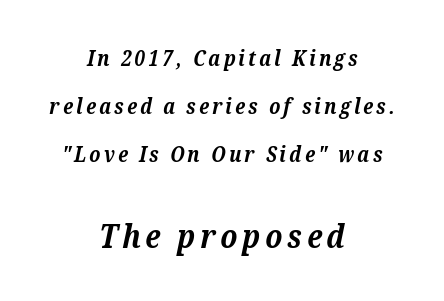
The text carries the slant typical of an italic or oblique font. Stroke thickness is high; the sample reads as a true bold. You could not count columns in this text — the font is proportionally spaced. In terms of leading, this rendering errs on the spacious side.
